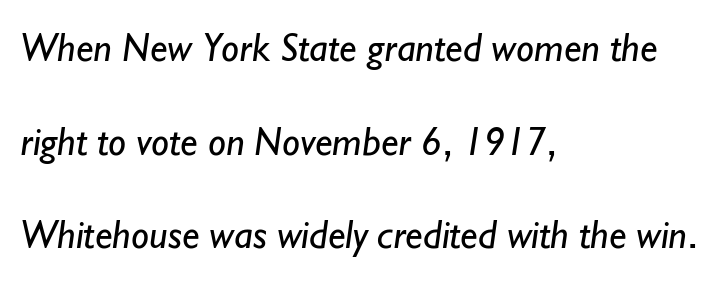
{"serif": "no", "bold": "no", "weight": "regular", "width": "normal", "stroke_contrast": "low", "x_height": "small", "monospaced": "no", "underline": "no", "align": "left", "line_spacing": "loose", "line_spacing_ratio": 2.34, "letter_spacing": "normal", "letter_spacing_em": 0.0, "glyph_px": 40}
